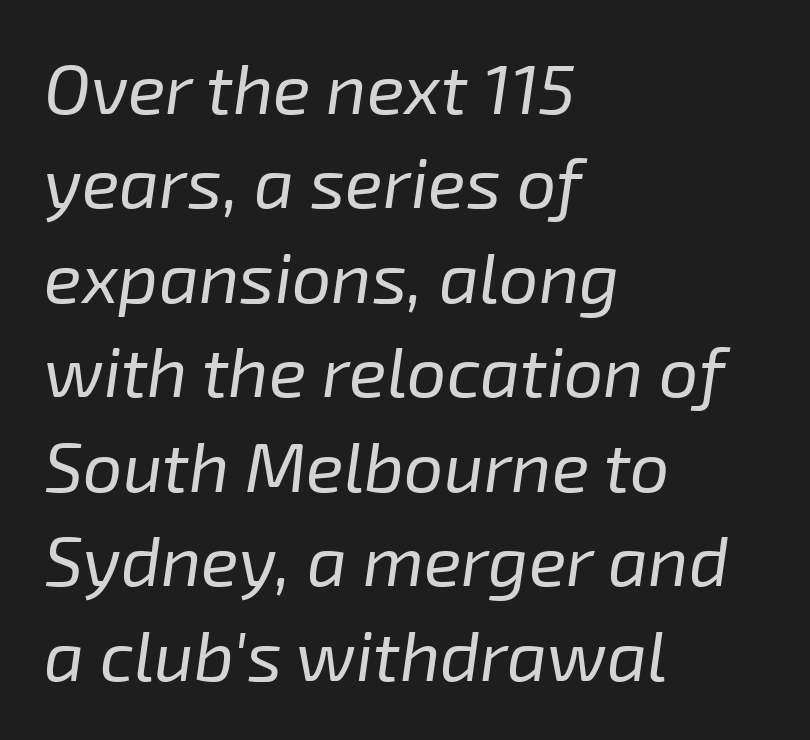
The leading is moderate, giving the passage an even texture. Alignment: flush left. Stem width sits at or under what a default text font uses. Spacing verdict: proportional, widths tailored to each character. The lettering tilts uniformly, giving the passage an italic look. This rendering leaves character spacing at its baseline value.
